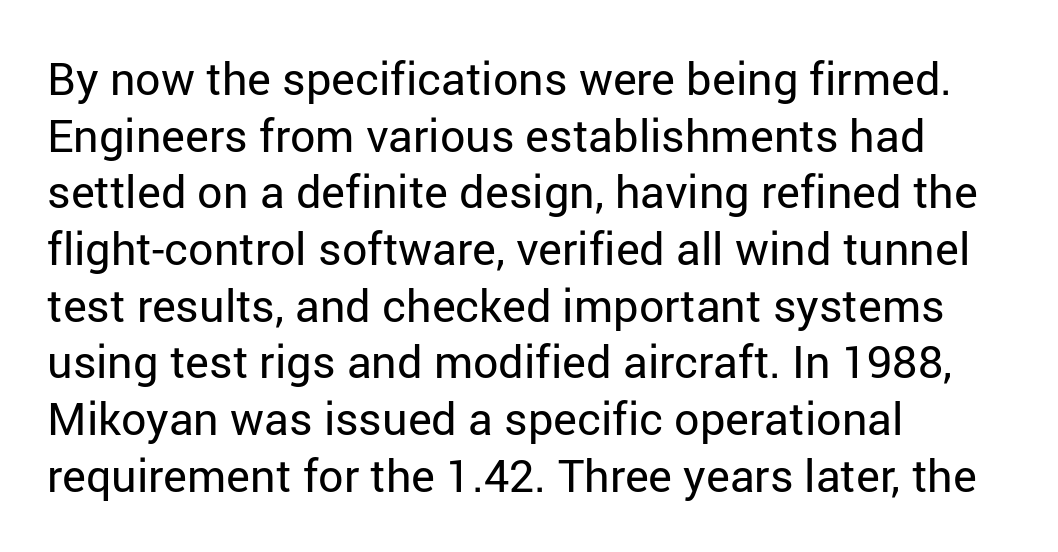
{"serif": "no", "italic": "no", "bold": "no", "weight": "regular", "width": "normal", "stroke_contrast": "low", "x_height": "medium", "monospaced": "no", "underline": "no", "align": "left", "line_spacing": "normal", "line_spacing_ratio": 1.26, "letter_spacing": "normal", "letter_spacing_em": 0.0, "glyph_px": 45}
